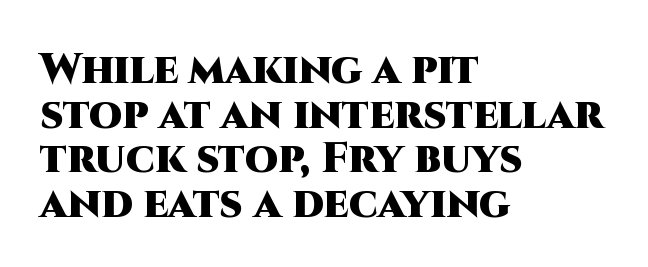
These lines are rendered in a variable-pitch font. Nope, not italic — everything's standing straight. The paragraph shown leans on its left margin. In terms of letterform style, serifs are entirely absent. The space between consecutive lines is stingy.
